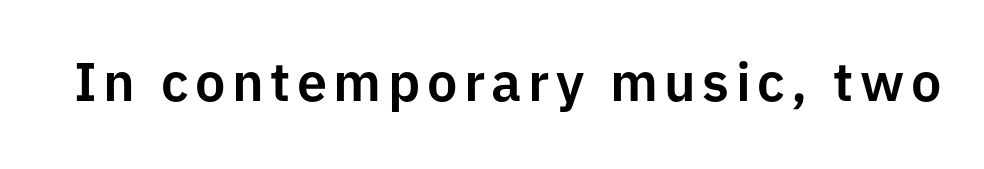
The image shows 54 px sans-serif type, upright; set not underlined; low stroke contrast and a medium x-height.
